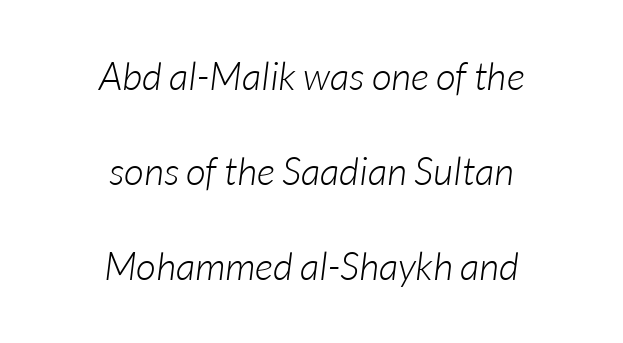
The lines in this sample share a center point and differ in where they start and stop. Weight: regular or lighter. The passage shown is typed in a proportional face where columns would drift. Widely set lines give the paragraph a tall, airy silhouette. Serifs: no, the terminals of the letterforms are clean. Any mark beneath the type? The region is blank.
